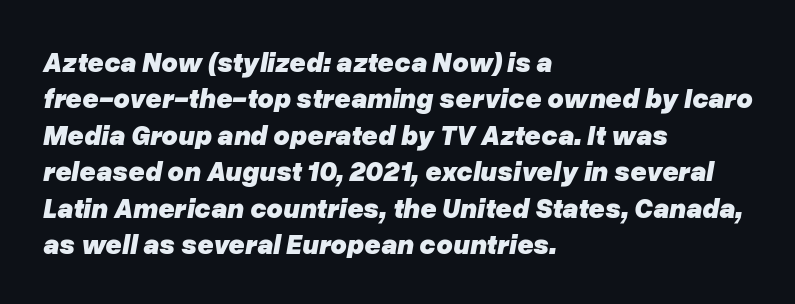
One-word summary of the alignment: left. Compared with ordinary roman type, these characters are visibly tilted. The passage shown is typed in a proportional face where columns would drift. No word sits above an underline.
